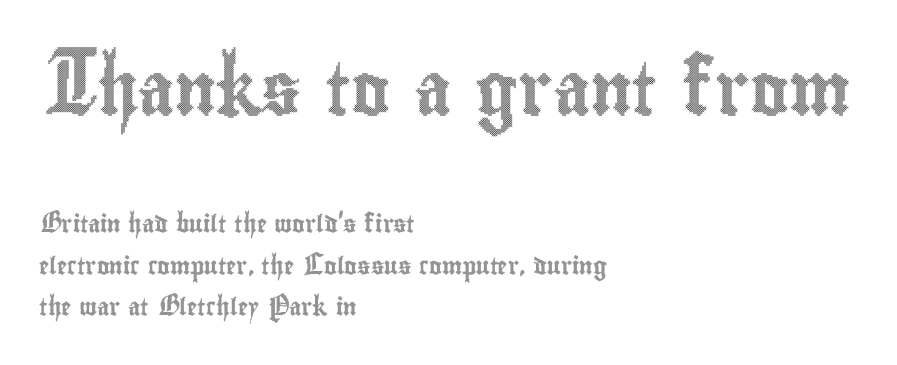
The image shows 52 px condensed type, upright; set left-aligned, loose line spacing (2.44x), normal letter spacing, not underlined; the first (top) block is 3.06x larger; a small x-height.
